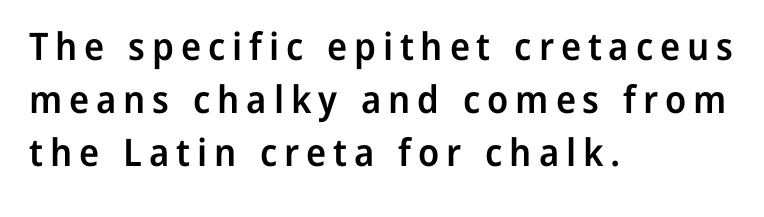
{"serif": "no", "italic": "no", "bold": "semi", "weight": "semibold", "width": "normal", "stroke_contrast": "low", "x_height": "medium", "monospaced": "no", "underline": "no", "align": "left", "line_spacing": "normal", "line_spacing_ratio": 1.4, "glyph_px": 38}
